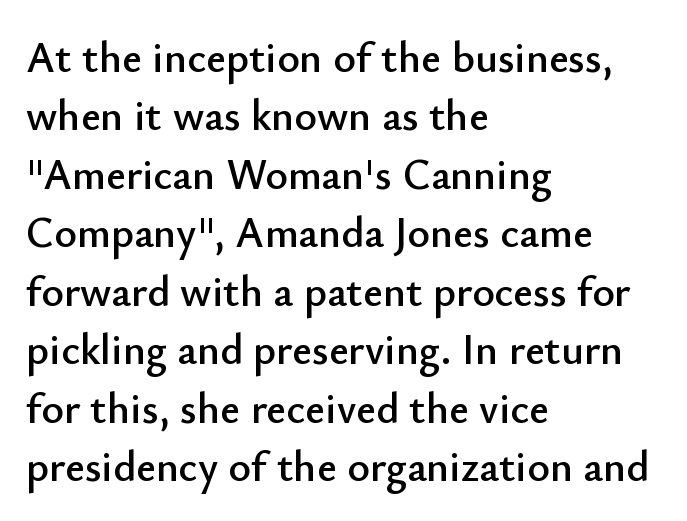
{"serif": "no", "italic": "no", "width": "normal", "stroke_contrast": "low", "x_height": "small", "monospaced": "no", "underline": "no", "align": "left", "line_spacing": "normal", "line_spacing_ratio": 1.36, "letter_spacing": "normal", "letter_spacing_em": 0.0, "glyph_px": 43}
